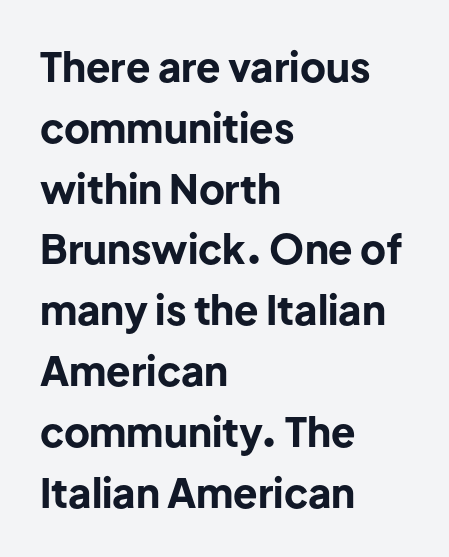
Q: Is the text bold? A: Yes.
Q: Is the text italic (slanted)? A: No, it is upright.
Q: Is the typeface a serif or a sans-serif typeface? A: Sans-serif.
Q: Is the text underlined? A: No.
Q: How is the paragraph aligned? A: Left-aligned.
Q: Is the spacing between letters normal or unusually wide? A: Normal.
Q: Is the spacing between lines tight, normal or loose? A: Normal.
Q: Width (condensed, normal, or wide)? A: Normal.
Q: Stroke contrast? A: Low.
Q: x-height? A: Medium.
Q: Monospaced? A: No.
